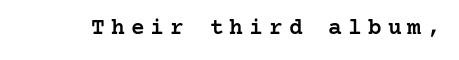
A fair bit of extra ink — the face is semibold, not bold. Letter spacing: wide. Tall strokes in this sample are plumb rather than angled. A bare baseline throughout the passage.
